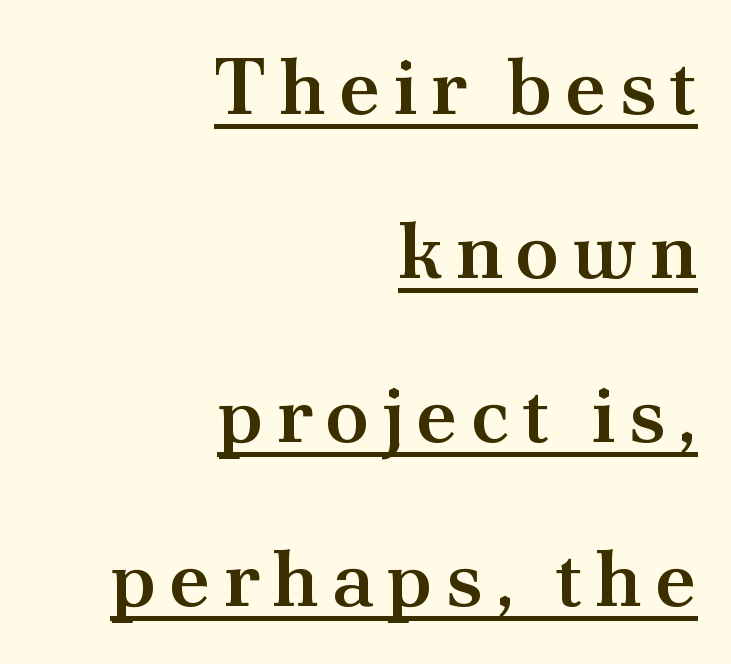
Q: Is the text bold? A: Semi-bold.
Q: Is the text italic (slanted)? A: No, it is upright.
Q: Is the typeface a serif or a sans-serif typeface? A: Serif.
Q: Is the text underlined? A: Yes.
Q: How is the paragraph aligned? A: Right-aligned.
Q: Is the spacing between lines tight, normal or loose? A: Loose.
Q: Width (condensed, normal, or wide)? A: Normal.
Q: Stroke contrast? A: Medium.
Q: x-height? A: Small.
Q: Monospaced? A: No.
